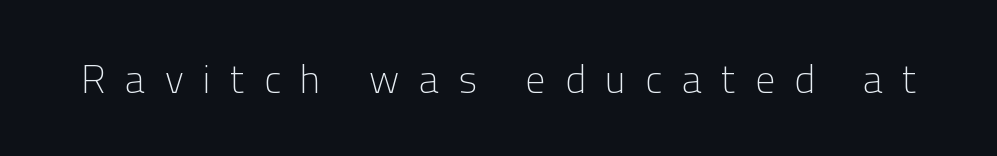
You can tell from the bare stems that sans-serif type was used. Posture: upright roman. Any mark beneath the type? The region is blank. The face used here is proportionally spaced, like ordinary book or web type. No extra ink here — the face is not bold.
